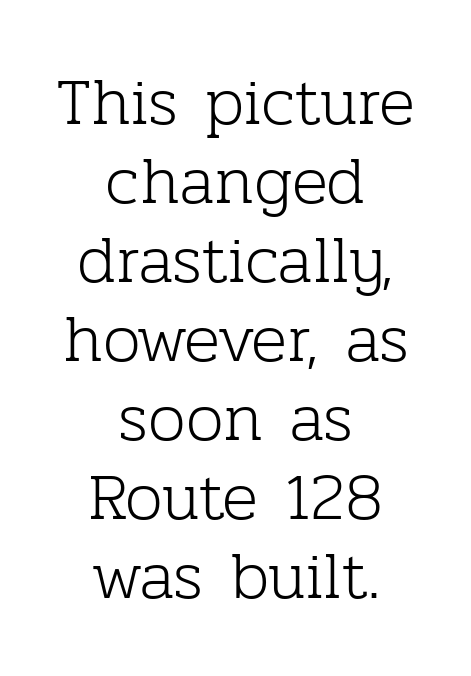
Which margin do the lines hug? Neither — every line sits in the middle. It's the straight-up-and-down kind of type. No heavy texture on the line: the type isn't bold. The passage shown is not underscored anywhere. Proportional: the letters do not fall into vertical columns.
